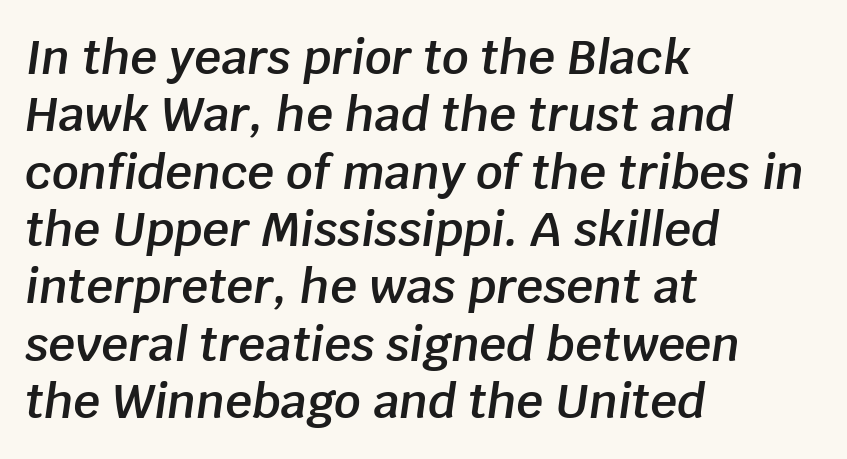
{"italic": "yes", "lean": "right", "slant_degrees": 8, "bold": "semi", "weight": "semibold", "width": "normal", "stroke_contrast": "low", "x_height": "large", "monospaced": "no", "underline": "no", "align": "left", "line_spacing_ratio": 1.22, "letter_spacing": "normal", "letter_spacing_em": 0.0, "glyph_px": 47}
